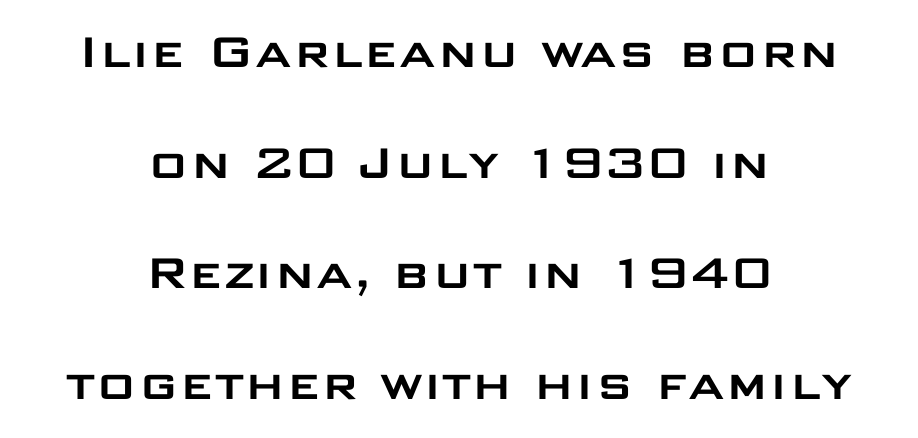
Leading is clearly above the norm, producing a sparse column. Font category for this specimen: sans-serif. Quick note: underline off. Inter-character spacing is left at the font's built-in metrics. You can tell it's not italic because the verticals are truly vertical. Here the designer chose a conventional face with non-uniform glyph widths.
